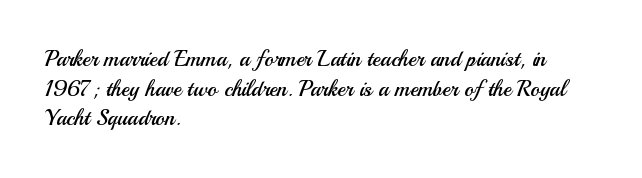
Q: Is the text bold? A: No.
Q: Is the text italic (slanted)? A: Yes.
Q: Is the text underlined? A: No.
Q: How is the paragraph aligned? A: Left-aligned.
Q: Is the spacing between letters normal or unusually wide? A: Normal.
Q: Is the spacing between lines tight, normal or loose? A: Normal.
